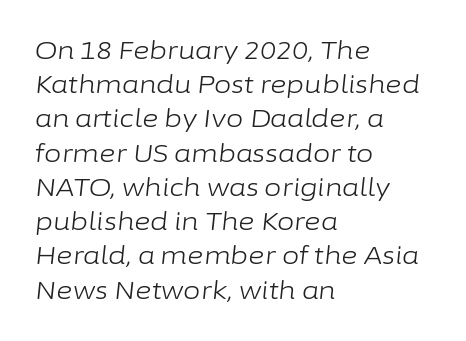
The image shows 25 px text type, italic (leaning right); set left-aligned, normal line spacing (1.37x), normal letter spacing, not underlined.
